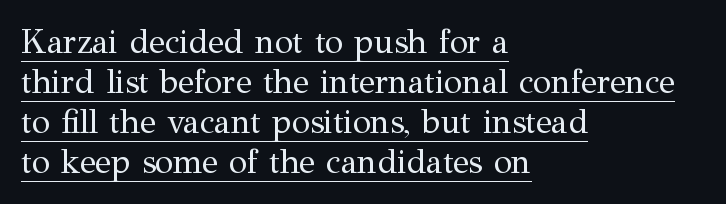
Q: Is the text bold? A: No.
Q: Is the text italic (slanted)? A: No, it is upright.
Q: Is the typeface a serif or a sans-serif typeface? A: Serif.
Q: Is the text underlined? A: Yes.
Q: How is the paragraph aligned? A: Left-aligned.
Q: Is the spacing between letters normal or unusually wide? A: Normal.
Q: Width (condensed, normal, or wide)? A: Normal.
Q: Stroke contrast? A: Medium.
Q: x-height? A: Medium.
Q: Monospaced? A: No.
